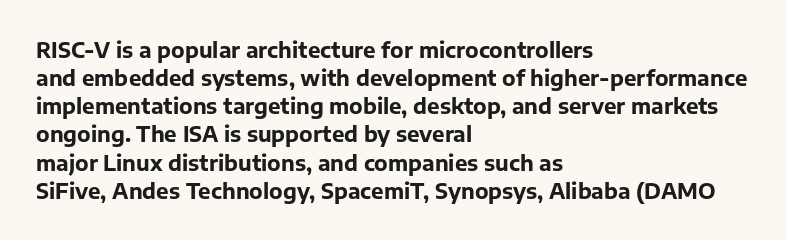
{"italic": "no", "bold": "yes", "underline": "no", "align": "left", "line_spacing": "normal", "line_spacing_ratio": 1.34, "letter_spacing": "normal", "letter_spacing_em": 0.0, "glyph_px": 21}
